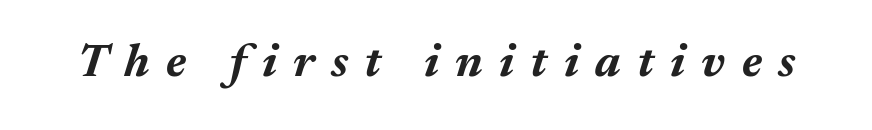
Bold? Absolutely — the strokes are thick and heavy. You could not count columns in this text — the font is proportionally spaced. Underline: absent. Loose tracking; the words dissolve into strings of separated letters. The font's italic variant was chosen for this text.
